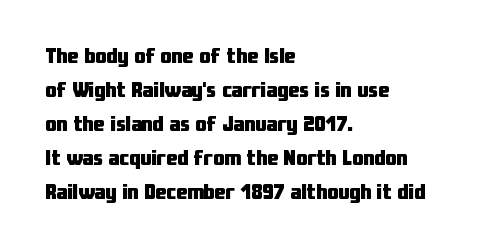
Underline: absent. Default kerning and tracking; the words read as compact shapes. Successive baselines arrive at the customary interval. You can tell it's not italic because the verticals are truly vertical. One-word summary of the alignment: left. These lines carry a lot of weight — the face is fully bold.
